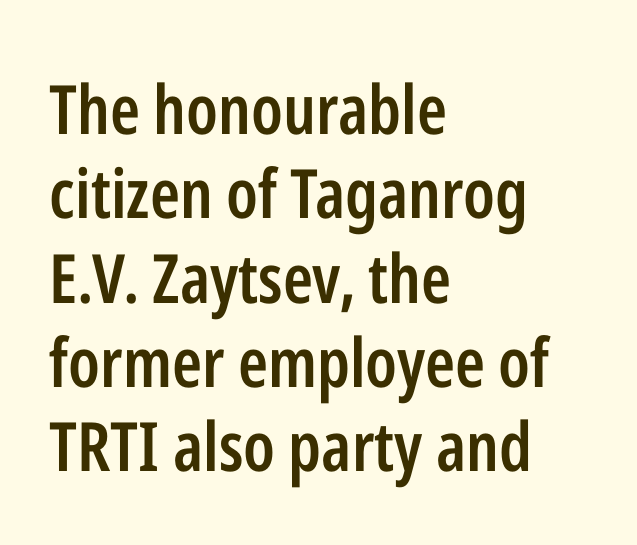
Q: Is the text bold? A: Semi-bold.
Q: Is the text italic (slanted)? A: No, it is upright.
Q: Is the typeface a serif or a sans-serif typeface? A: Sans-serif.
Q: Is the text underlined? A: No.
Q: How is the paragraph aligned? A: Left-aligned.
Q: Is the spacing between letters normal or unusually wide? A: Normal.
Q: Width (condensed, normal, or wide)? A: Condensed.
Q: Stroke contrast? A: Low.
Q: x-height? A: Medium.
Q: Monospaced? A: No.
